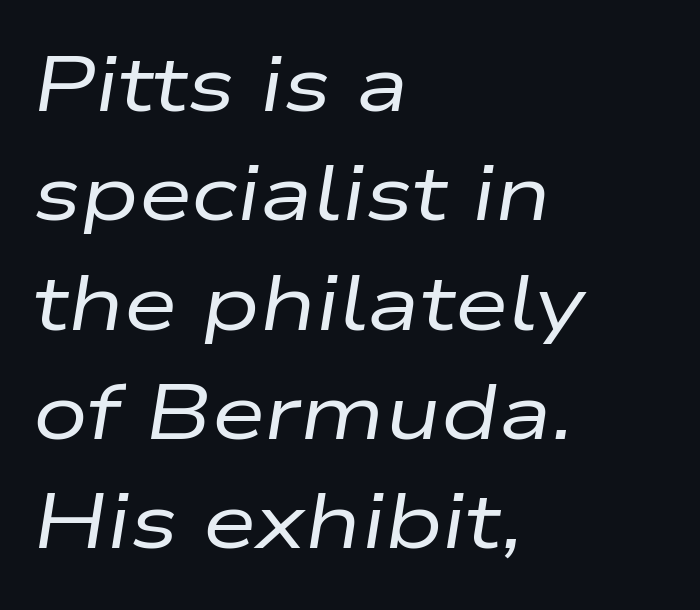
The image shows 77 px regular-weight, wide type, italic (leaning right); set left-aligned, normal line spacing (1.42x), normal letter spacing, not underlined; low stroke contrast and a medium x-height.
